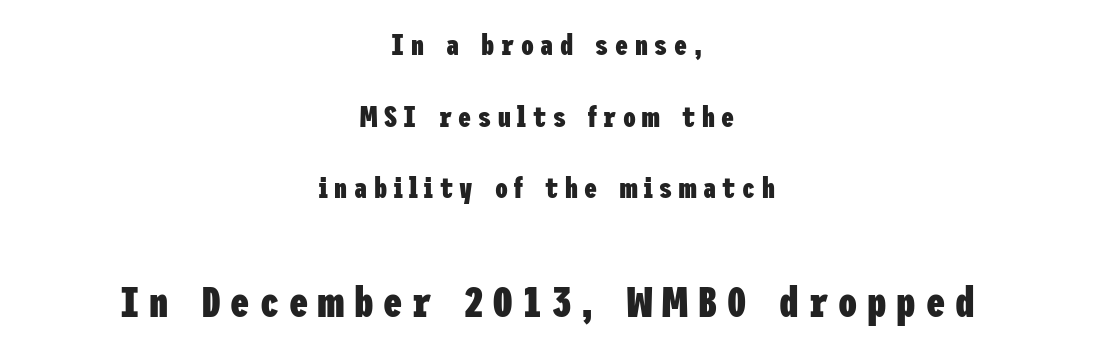
Note: no serifs on the glyphs. The passage shown stacks its lines with a broad gap. Type without underlining. A roman cut, with each character standing at attention.
